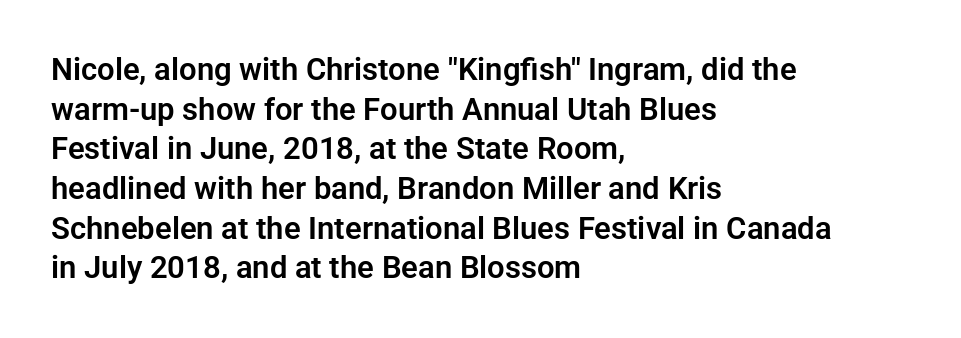
The space beneath each line is pristine and unruled. Tracking here is standard; glyphs follow each other at the usual distance. Each new line begins a customary step beneath the previous one. Do the characters align in a grid? No, the font is proportional. Rendered with straight, roman letterforms. This sample is left-justified, so line endings fall wherever the words run out.
